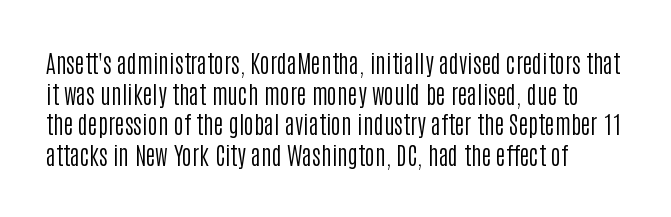
{"italic": "no", "bold": "no", "underline": "no", "line_spacing": "normal", "line_spacing_ratio": 1.28, "letter_spacing": "normal", "letter_spacing_em": 0.0, "glyph_px": 24}
